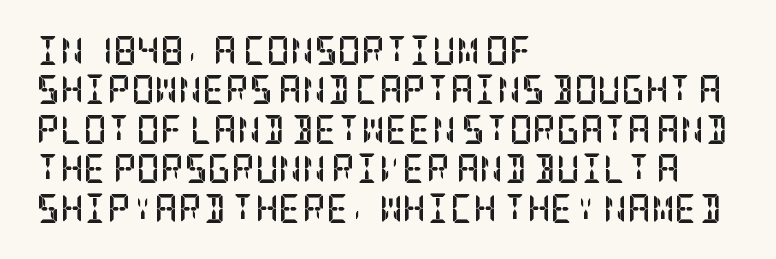
Q: Is the text bold? A: Yes.
Q: Is the text italic (slanted)? A: No, it is upright.
Q: Is the typeface a serif or a sans-serif typeface? A: Serif.
Q: Is the text underlined? A: No.
Q: How is the paragraph aligned? A: Left-aligned.
Q: Is the spacing between letters normal or unusually wide? A: Normal.
Q: Is the spacing between lines tight, normal or loose? A: Normal.
Q: Width (condensed, normal, or wide)? A: Condensed.
Q: Stroke contrast? A: Low.
Q: x-height? A: Large.
